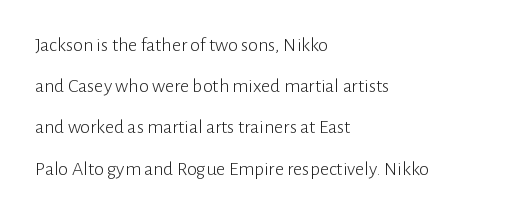
Q: Is the text bold? A: No.
Q: Is the text italic (slanted)? A: No, it is upright.
Q: Is the text underlined? A: No.
Q: How is the paragraph aligned? A: Left-aligned.
Q: Is the spacing between letters normal or unusually wide? A: Normal.
Q: Is the spacing between lines tight, normal or loose? A: Loose.
